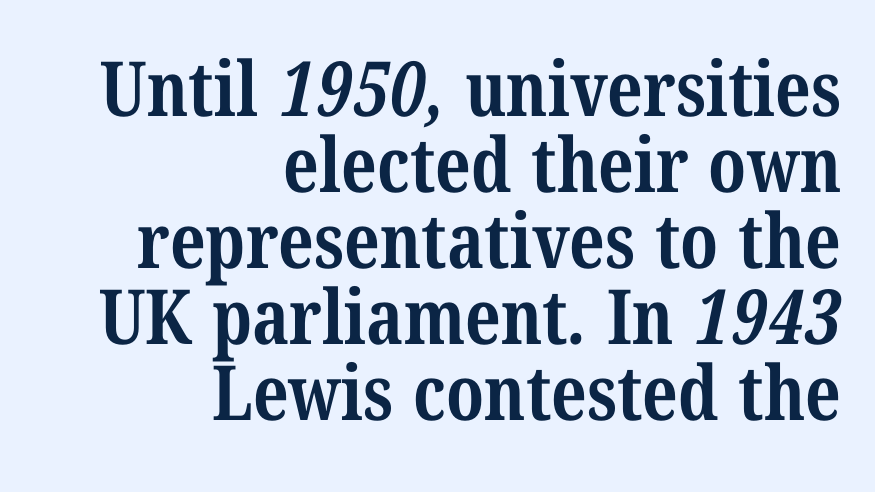
Q: Is the text bold? A: Yes.
Q: Is the typeface a serif or a sans-serif typeface? A: Serif.
Q: Is the text underlined? A: No.
Q: How is the paragraph aligned? A: Right-aligned.
Q: Is the spacing between letters normal or unusually wide? A: Normal.
Q: Is the spacing between lines tight, normal or loose? A: Tight.
Q: Width (condensed, normal, or wide)? A: Condensed.
Q: Stroke contrast? A: Medium.
Q: x-height? A: Medium.
Q: Monospaced? A: No.
